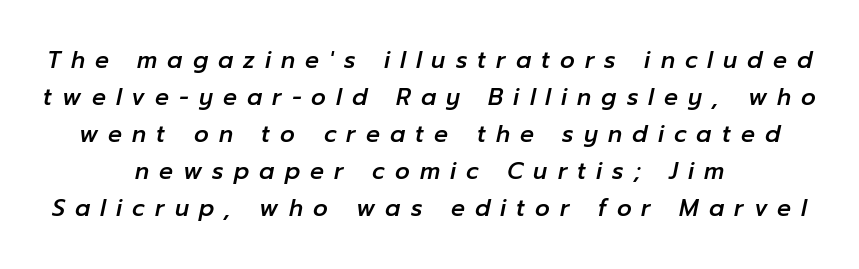
{"italic": "yes", "lean": "right", "slant_degrees": 12, "underline": "no", "align": "center", "line_spacing": "normal", "line_spacing_ratio": 1.61, "letter_spacing": "wide", "letter_spacing_em": 0.44, "glyph_px": 23}
